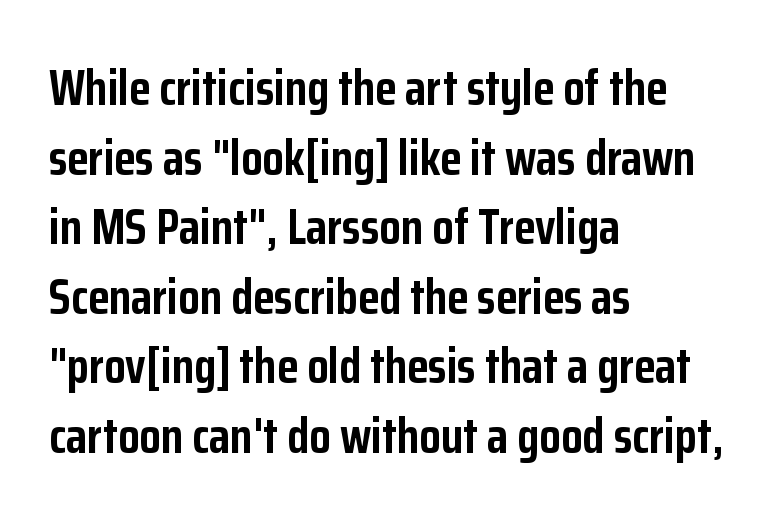
Serifs: no, the terminals of the letterforms are clean. Heft: maximum for text — a bold. Interline gaps are of average width in this sample. Quick note: not italic, upright.
